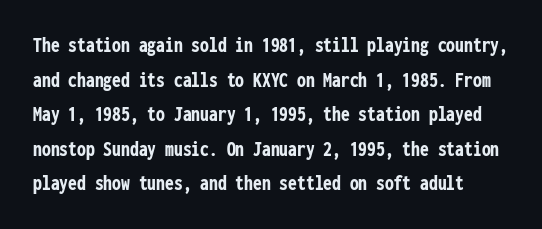
If you drew a line through each stem, it would be perfectly vertical. Does the leading feel generous? No, just average. Typesetter's note: full bold, strokes at maximum text heaviness. Is the letter spacing exaggerated? No — it looks like the ordinary default.
